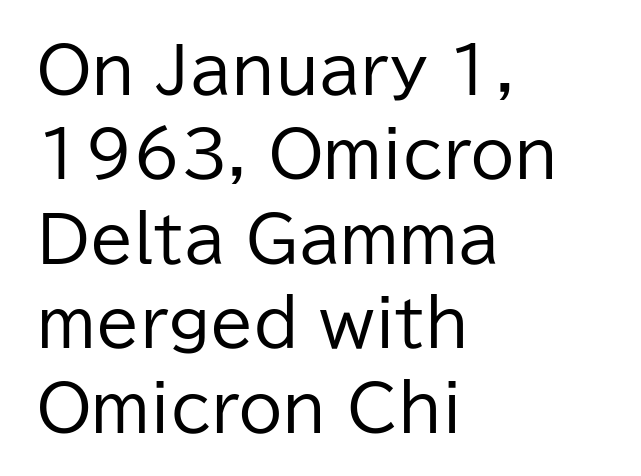
Q: Is the text bold? A: No.
Q: Is the text italic (slanted)? A: No, it is upright.
Q: Is the typeface a serif or a sans-serif typeface? A: Sans-serif.
Q: Is the text underlined? A: No.
Q: How is the paragraph aligned? A: Left-aligned.
Q: Is the spacing between letters normal or unusually wide? A: Normal.
Q: Is the spacing between lines tight, normal or loose? A: Normal.
Q: Width (condensed, normal, or wide)? A: Normal.
Q: Stroke contrast? A: Low.
Q: x-height? A: Medium.
Q: Monospaced? A: No.
